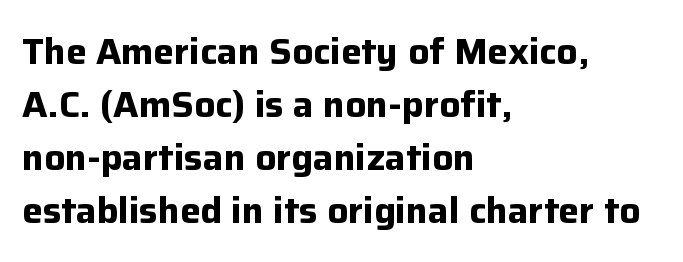
Q: Is the text bold? A: Yes.
Q: Is the text italic (slanted)? A: No, it is upright.
Q: Is the typeface a serif or a sans-serif typeface? A: Sans-serif.
Q: Is the text underlined? A: No.
Q: How is the paragraph aligned? A: Left-aligned.
Q: Is the spacing between letters normal or unusually wide? A: Normal.
Q: Is the spacing between lines tight, normal or loose? A: Normal.
Q: Width (condensed, normal, or wide)? A: Normal.
Q: Stroke contrast? A: Low.
Q: x-height? A: Medium.
Q: Monospaced? A: No.
